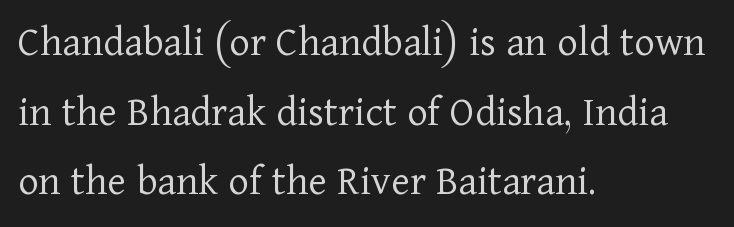
{"serif": "yes", "italic": "no", "bold": "no", "weight": "light", "width": "normal", "stroke_contrast": "low", "x_height": "medium", "monospaced": "no", "underline": "no", "align": "left", "line_spacing": "normal", "line_spacing_ratio": 1.58, "letter_spacing": "normal", "letter_spacing_em": 0.0, "glyph_px": 44}
